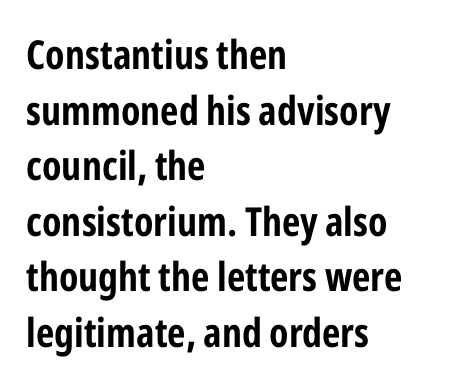
Q: Is the text italic (slanted)? A: No, it is upright.
Q: Is the typeface a serif or a sans-serif typeface? A: Sans-serif.
Q: Is the text underlined? A: No.
Q: How is the paragraph aligned? A: Left-aligned.
Q: Is the spacing between letters normal or unusually wide? A: Normal.
Q: Is the spacing between lines tight, normal or loose? A: Normal.
Q: Width (condensed, normal, or wide)? A: Condensed.
Q: Stroke contrast? A: Low.
Q: x-height? A: Medium.
Q: Monospaced? A: No.
